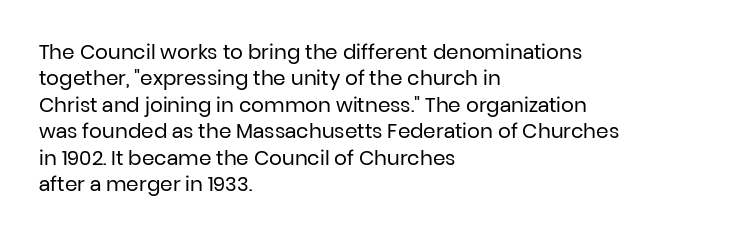
Characters remain perfectly vertical along every line. Rows of type keep a routine distance in the vertical direction. The face looks like a standard text weight, possibly lighter. Letter spacing: default. Each row of text sits above clean, open space.
